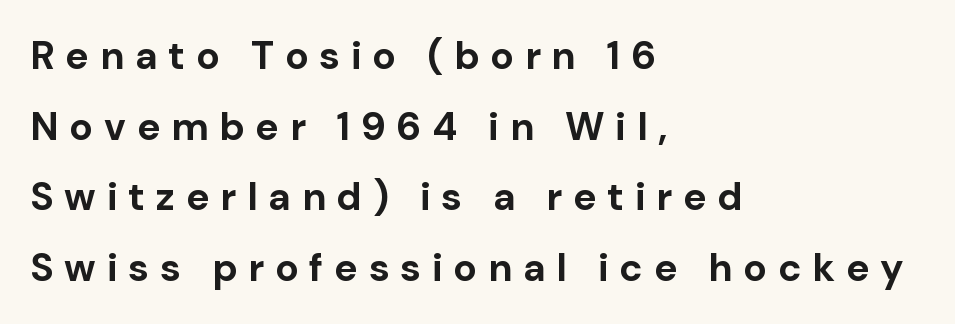
The letters are bold, with thick, heavy strokes. Compared with a centered layout, this one pins lines to the left instead. Do the characters align in a grid? No, the font is proportional. Every character sits straight up, as roman type does. Type without underlining. Someone cranked the tracking dial way up on this one.
